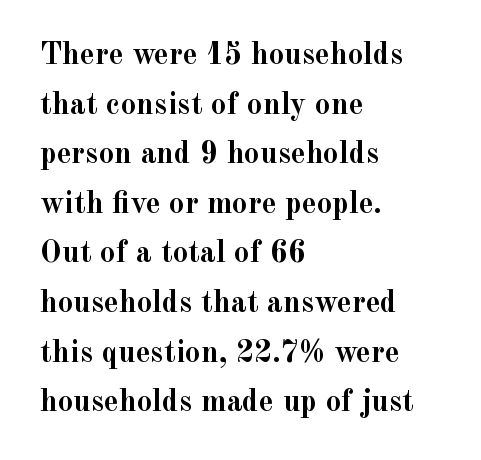
Posture: upright roman. The horizontal fit of the characters is conventional and even. The rendering anchors every line to the left-hand side. Words float on clear page, feet unadorned. In terms of leading, this rendering sits right in the middle.
